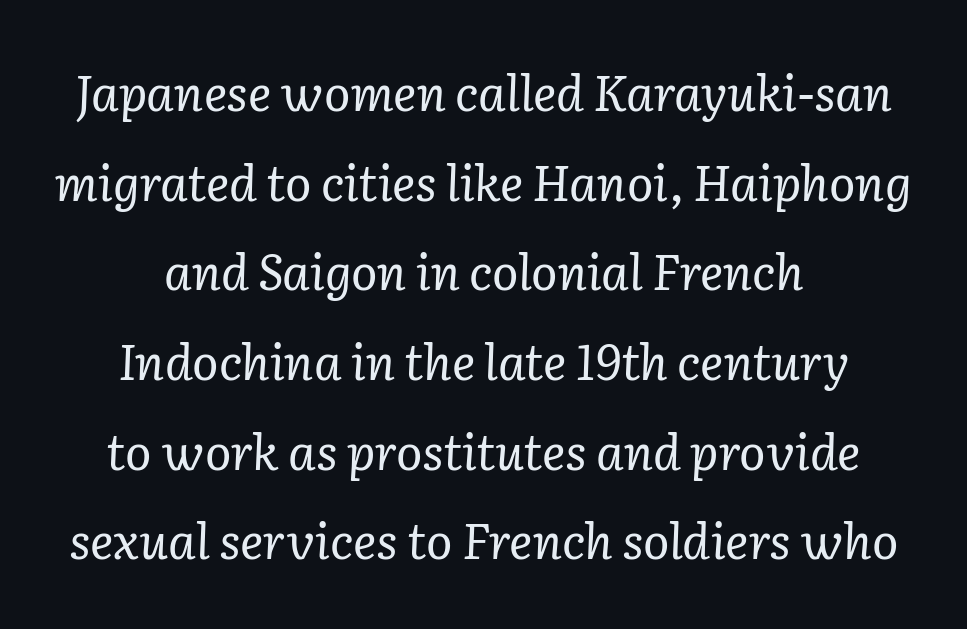
Q: Is the text bold? A: No.
Q: Is the text italic (slanted)? A: Yes, it leans right by about 2 degrees.
Q: Is the typeface a serif or a sans-serif typeface? A: Serif.
Q: Is the text underlined? A: No.
Q: How is the paragraph aligned? A: Centered.
Q: Is the spacing between letters normal or unusually wide? A: Normal.
Q: Width (condensed, normal, or wide)? A: Normal.
Q: Stroke contrast? A: Low.
Q: x-height? A: Medium.
Q: Monospaced? A: No.
